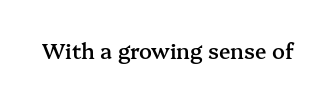
{"italic": "no", "bold": "semi", "underline": "no", "letter_spacing": "normal", "letter_spacing_em": 0.0, "glyph_px": 21}
